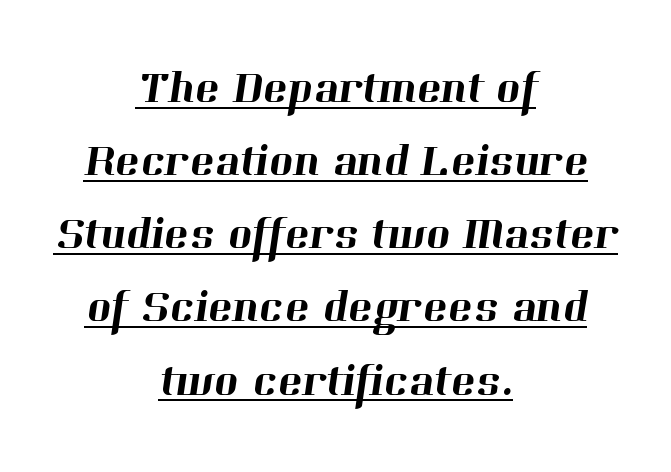
The image shows 46 px serif type; set centered, normal line spacing (1.59x), normal letter spacing, underlined; high stroke contrast and a medium x-height.
